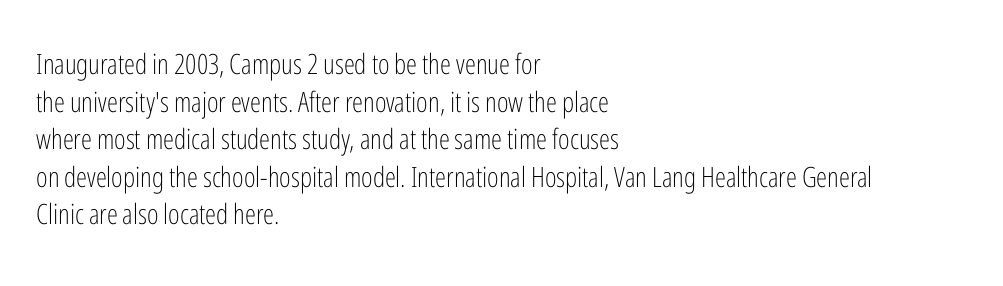
A sans-serif font was chosen for this passage. Unbolded letterforms with no extra heft. Each new line begins a customary step beneath the previous one. This sample uses plain, unmodified letter spacing.
